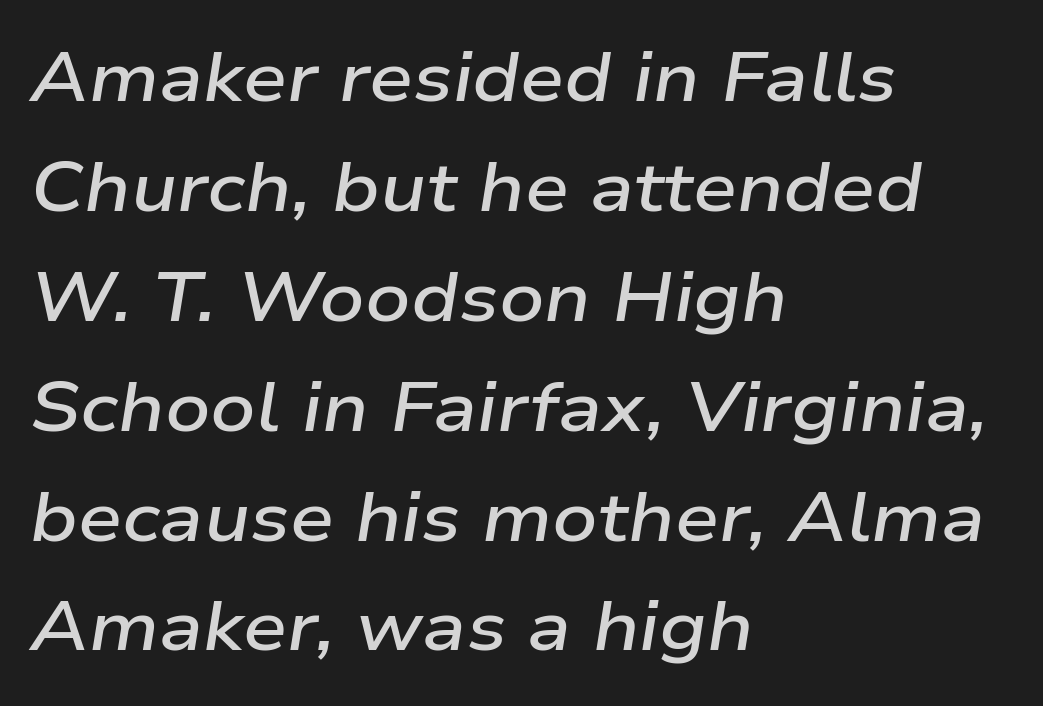
The image shows 70 px semibold, wide type, italic (leaning right); set left-aligned, normal line spacing (1.57x), normal letter spacing, not underlined; low stroke contrast and a medium x-height.
